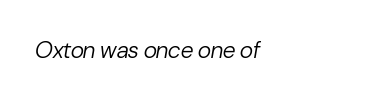
Q: Is the text bold? A: No.
Q: Is the text italic (slanted)? A: Yes, it leans right by about 10 degrees.
Q: Is the text underlined? A: No.
Q: How is the paragraph aligned? A: Left-aligned.
Q: Is the spacing between letters normal or unusually wide? A: Normal.
